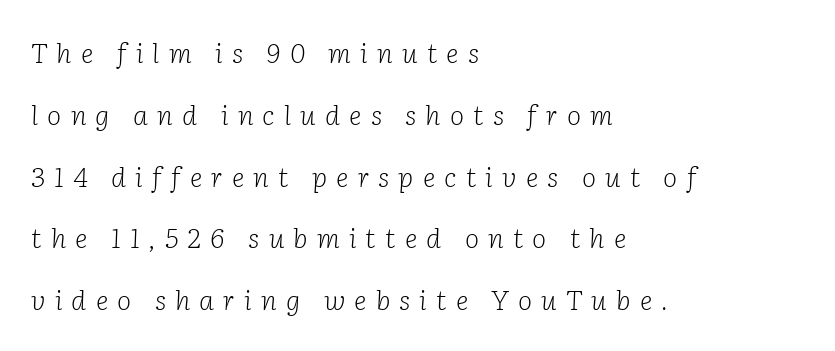
The image shows 27 px text type, italic (leaning right); set left-aligned, loose line spacing (2.29x), unusually wide letter spacing (+0.34 em), not underlined.
